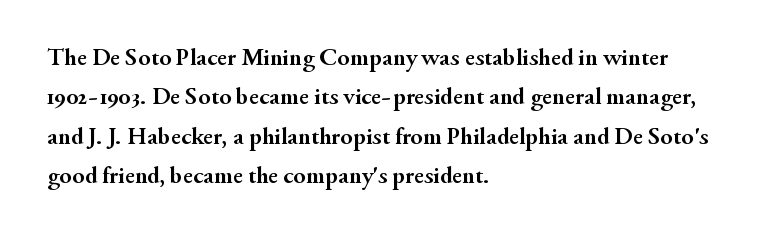
Q: Is the text bold? A: Yes.
Q: Is the text italic (slanted)? A: No, it is upright.
Q: Is the text underlined? A: No.
Q: How is the paragraph aligned? A: Left-aligned.
Q: Is the spacing between letters normal or unusually wide? A: Normal.
Q: Is the spacing between lines tight, normal or loose? A: Normal.
